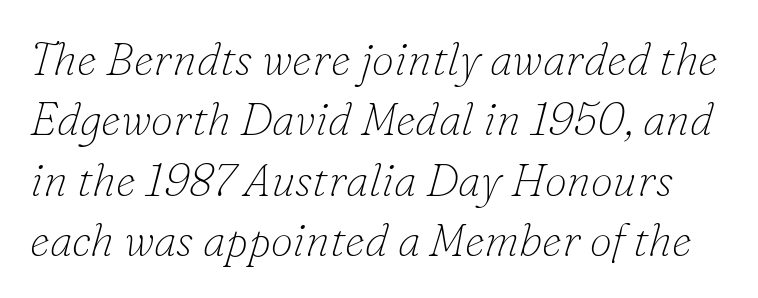
Unbolded letterforms with no extra heft. A clean baseline with only descenders dipping below it. The letters carry serifs — small finishing strokes at the ends of their stems. Each new line begins a customary step beneath the previous one. The letters advance in unequal steps, a hallmark of proportional type. What stands out about the letter spacing? Nothing — it is the standard amount.
